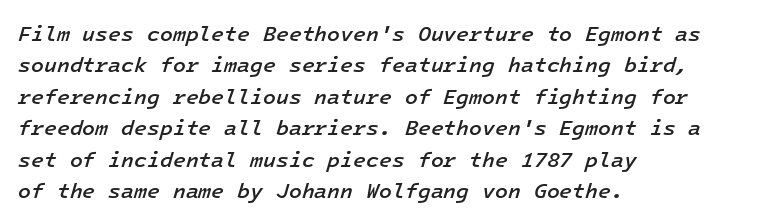
{"italic": "yes", "lean": "right", "slant_degrees": 16, "bold": "semi", "underline": "no", "align": "left", "line_spacing": "normal", "line_spacing_ratio": 1.5, "letter_spacing": "normal", "letter_spacing_em": 0.0, "glyph_px": 21}
